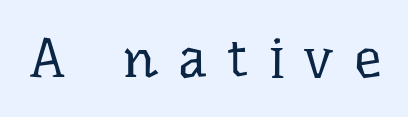
Style check: upright. No word sits above an underline. This sample uses expanded letter spacing, leaving extra air between glyphs. You could not count columns in this text — the font is proportionally spaced.
